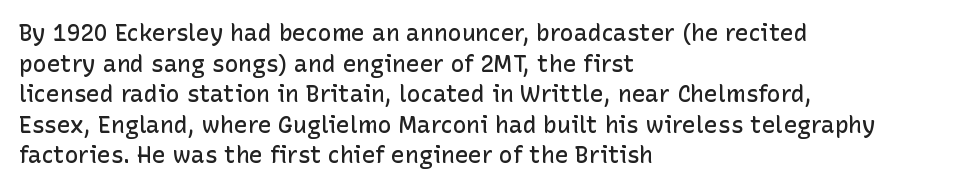
The image shows 23 px text type, upright; set left-aligned, normal line spacing (1.33x), normal letter spacing, not underlined.
